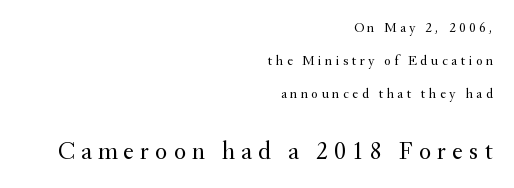
{"italic": "no", "bold": "no", "underline": "no", "align": "right", "line_spacing": "loose", "line_spacing_ratio": 2.36, "letter_spacing": "wide", "letter_spacing_em": 0.25, "larger_block": "second", "size_ratio": 1.79, "glyph_px": 25}
